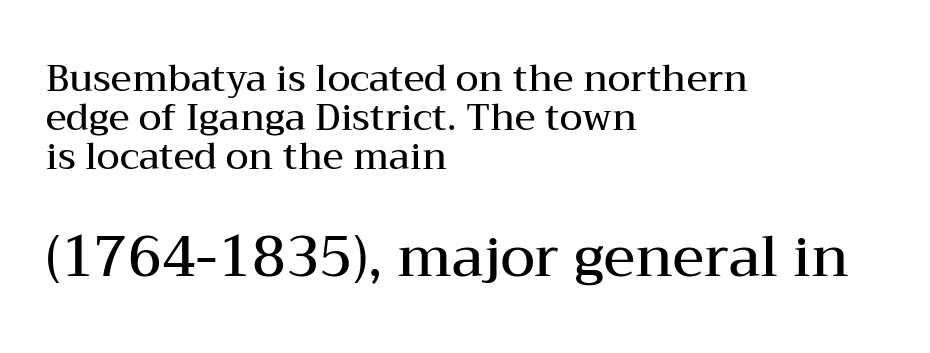
The image shows 56 px semibold, wide serif type, upright; set left-aligned, tight line spacing (1.06x), normal letter spacing, not underlined; the second (bottom) block is 1.51x larger; medium stroke contrast and a medium x-height.
